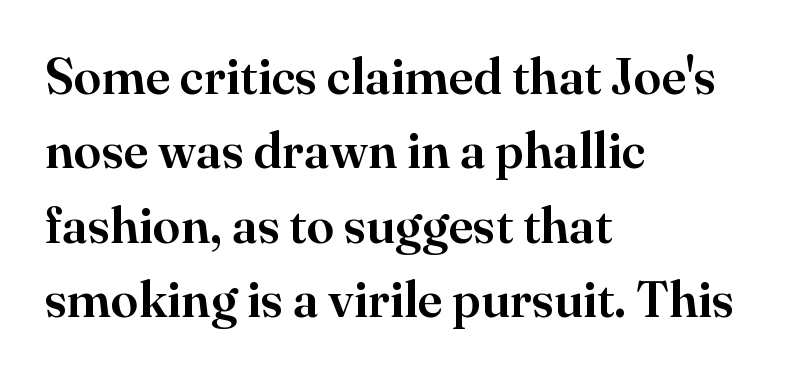
The image shows 50 px serif type, upright; set left-aligned, normal line spacing (1.49x), normal letter spacing, not underlined; high stroke contrast and a small x-height.
